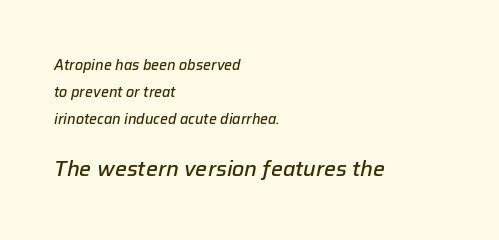
{"italic": "yes", "lean": "right", "slant_degrees": 12, "bold": "semi", "underline": "no", "align": "left", "line_spacing": "loose", "line_spacing_ratio": 1.93, "letter_spacing": "normal", "letter_spacing_em": 0.0, "larger_block": "second", "size_ratio": 1.5, "glyph_px": 21}
